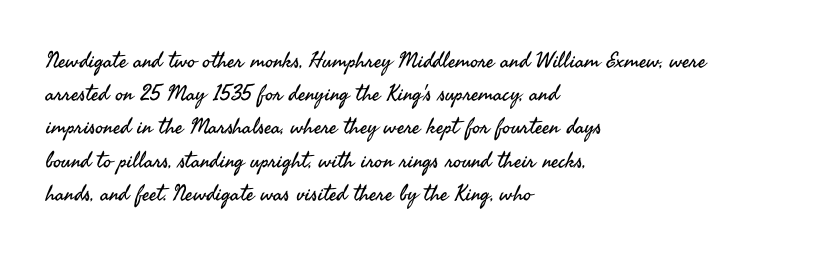
{"bold": "no", "underline": "no", "align": "left", "line_spacing": "normal", "line_spacing_ratio": 1.51, "letter_spacing": "normal", "letter_spacing_em": 0.0, "glyph_px": 22}
